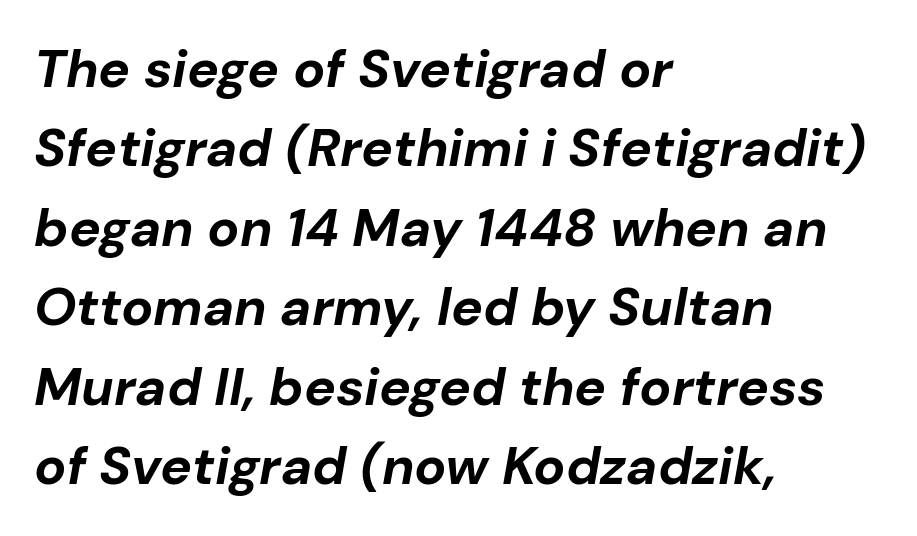
The image shows 53 px bold type, italic (leaning right); set left-aligned, normal line spacing (1.5x), normal letter spacing, not underlined; low stroke contrast and a medium x-height.
